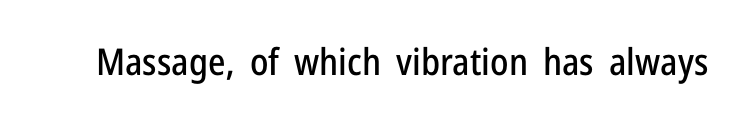
The letters sit at their default tracking, neither squeezed nor spread. The specimen reads as upright at a glance. Proportional: the letters do not fall into vertical columns. Each row of text sits above clean, open space.
